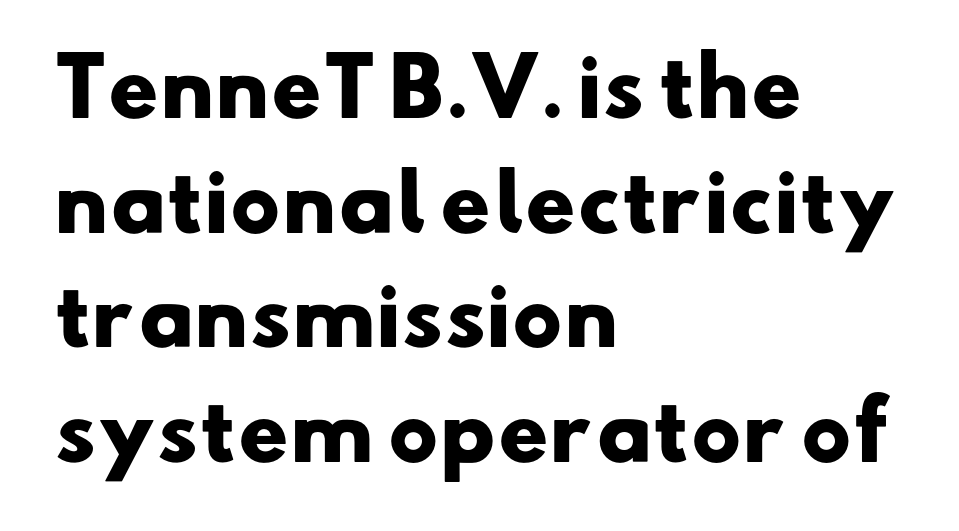
{"serif": "no", "bold": "yes", "weight": "heavy", "width": "wide", "stroke_contrast": "low", "x_height": "small", "monospaced": "no", "underline": "no", "align": "left", "line_spacing": "normal", "line_spacing_ratio": 1.47, "letter_spacing": "normal", "letter_spacing_em": 0.0, "glyph_px": 78}
